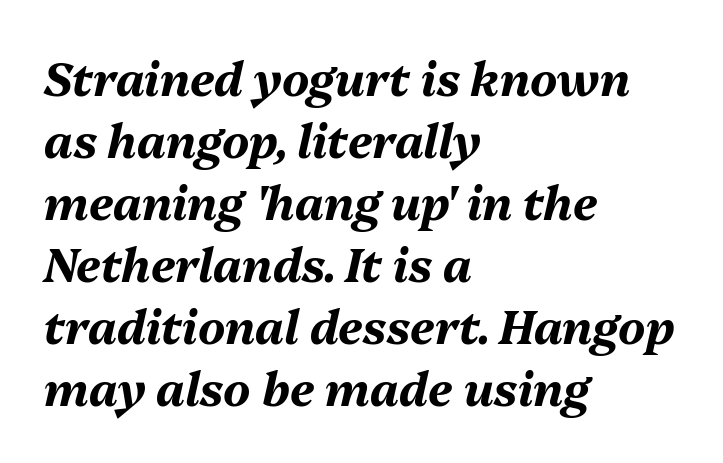
In terms of leading, this rendering sits right in the middle. There's an unmistakable incline to the writing here. Horizontal alignment here is leftward, the default for most running prose. Here the designer chose a conventional face with non-uniform glyph widths. Letters rest on an invisible, unmarked baseline.
